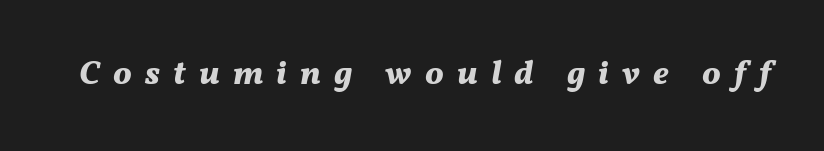
Q: Is the text bold? A: Yes.
Q: Is the text italic (slanted)? A: Yes, it leans right by about 11 degrees.
Q: Is the text underlined? A: No.
Q: Is the spacing between letters normal or unusually wide? A: Unusually wide.
Q: Width (condensed, normal, or wide)? A: Normal.
Q: Stroke contrast? A: Medium.
Q: x-height? A: Medium.
Q: Monospaced? A: No.
